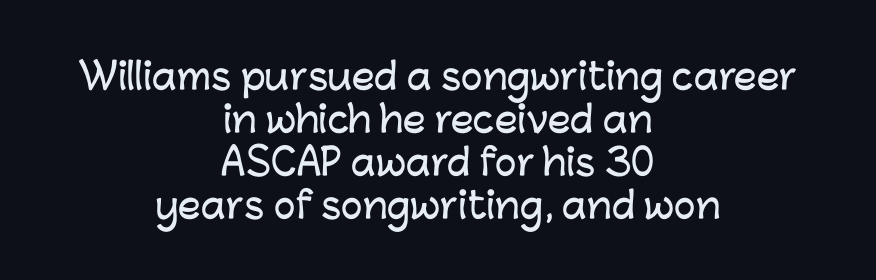
The rendering positions every line midway between the sides. Proportional: the letters do not fall into vertical columns. Descender tails drop into unmarked territory. This sample uses an upright cut, with every glyph sitting square on the baseline. Note: no serifs on the glyphs. Nothing unusual about the tracking: characters are spaced as the font intends.
